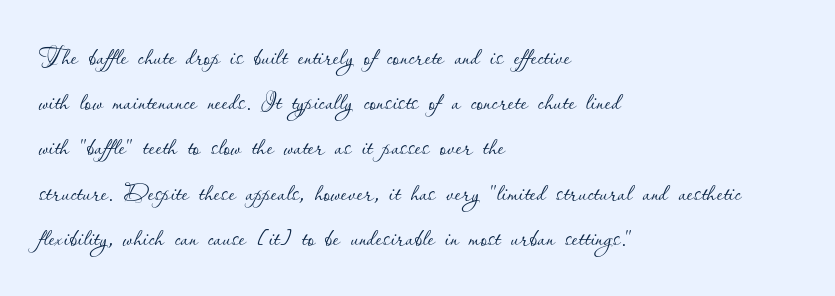
Each letter keeps its own natural width here, so spacing adapts to shape. The face used here is rendered with its standard letterfit. Is the block centered? No — it sits flush against the left margin. Words float on clear page, feet unadorned. On a weight scale, this lands at 450 or below. Regular leading.
